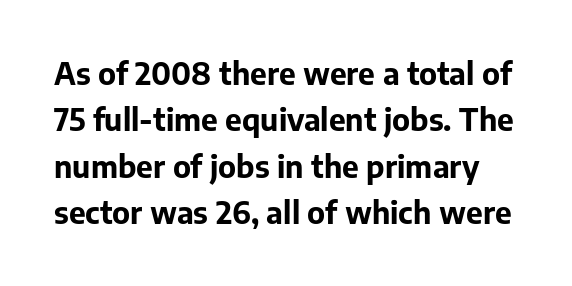
{"serif": "no", "italic": "no", "bold": "yes", "weight": "bold", "width": "normal", "stroke_contrast": "low", "x_height": "medium", "monospaced": "no", "underline": "no", "line_spacing": "normal", "line_spacing_ratio": 1.55, "letter_spacing": "normal", "letter_spacing_em": 0.0, "glyph_px": 30}
